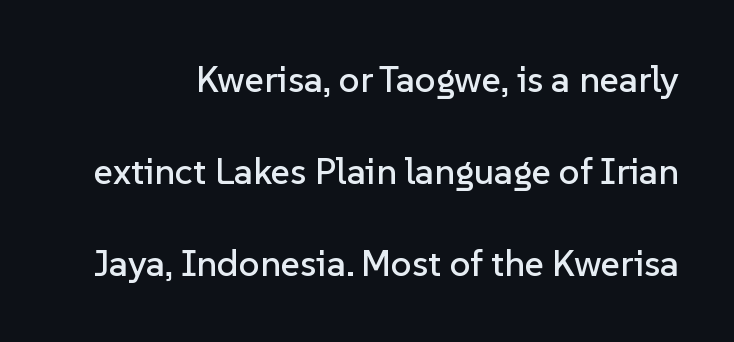
Compared with typical body copy, the letter spacing here is the same. Unlike a traditional serif, this face leaves its strokes unadorned. A bare baseline throughout the passage. It's the straight-up-and-down kind of type.
